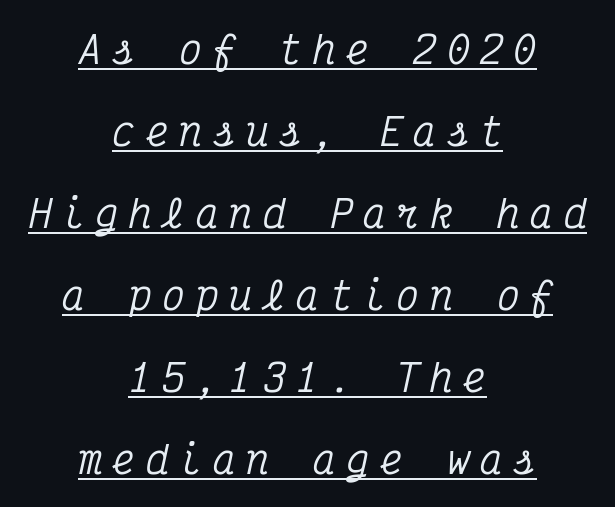
Words appear elongated and porous because spacing is wide. Every character here occupies the same horizontal width, giving the sample a typewriter-like rhythm. Notice the wide empty band between every row — that's loose leading. Is the type slanted? Yes — the strokes lean at a clear angle. This rendering uses center alignment, leaving both contours irregular but symmetric.
